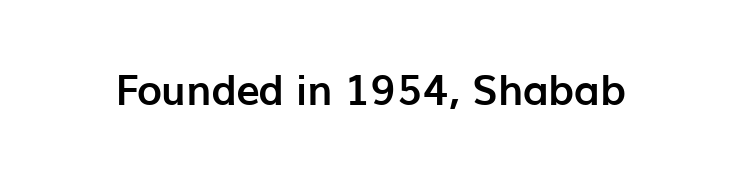
Q: Is the text bold? A: Yes.
Q: Is the text italic (slanted)? A: No, it is upright.
Q: Is the typeface a serif or a sans-serif typeface? A: Sans-serif.
Q: Is the text underlined? A: No.
Q: Is the spacing between letters normal or unusually wide? A: Normal.
Q: Width (condensed, normal, or wide)? A: Normal.
Q: Stroke contrast? A: Low.
Q: x-height? A: Medium.
Q: Monospaced? A: No.
